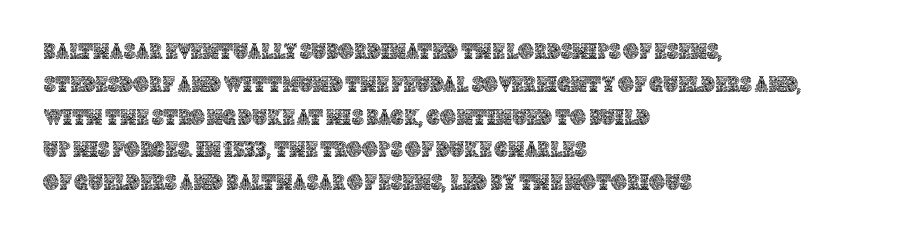
{"italic": "no", "underline": "no", "align": "left", "line_spacing": "normal", "line_spacing_ratio": 1.49, "letter_spacing": "normal", "letter_spacing_em": 0.0, "glyph_px": 22}
